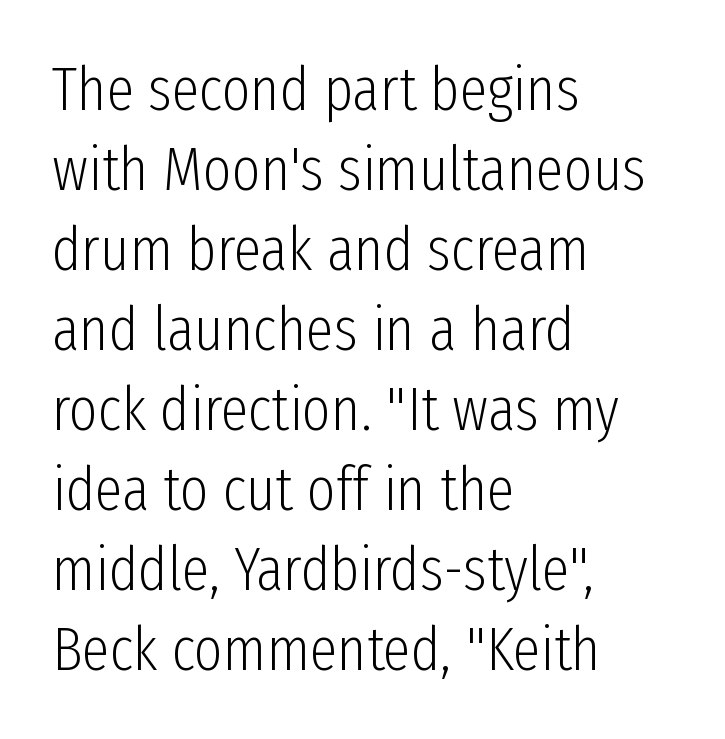
Q: Is the text bold? A: No.
Q: Is the text italic (slanted)? A: No, it is upright.
Q: Is the typeface a serif or a sans-serif typeface? A: Sans-serif.
Q: Is the text underlined? A: No.
Q: How is the paragraph aligned? A: Left-aligned.
Q: Is the spacing between letters normal or unusually wide? A: Normal.
Q: Is the spacing between lines tight, normal or loose? A: Normal.
Q: Width (condensed, normal, or wide)? A: Condensed.
Q: Stroke contrast? A: Low.
Q: x-height? A: Medium.
Q: Monospaced? A: No.
